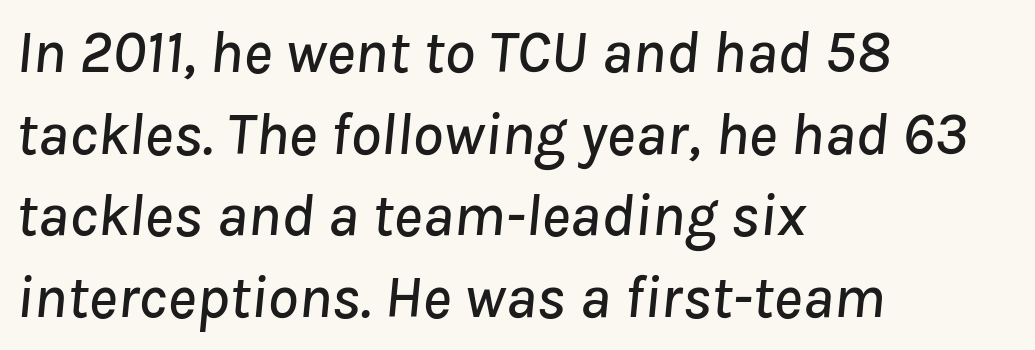
{"italic": "yes", "lean": "right", "slant_degrees": 8, "width": "normal", "stroke_contrast": "low", "x_height": "medium", "monospaced": "no", "underline": "no", "align": "left", "line_spacing": "normal", "line_spacing_ratio": 1.34, "letter_spacing": "normal", "letter_spacing_em": 0.0, "glyph_px": 61}
